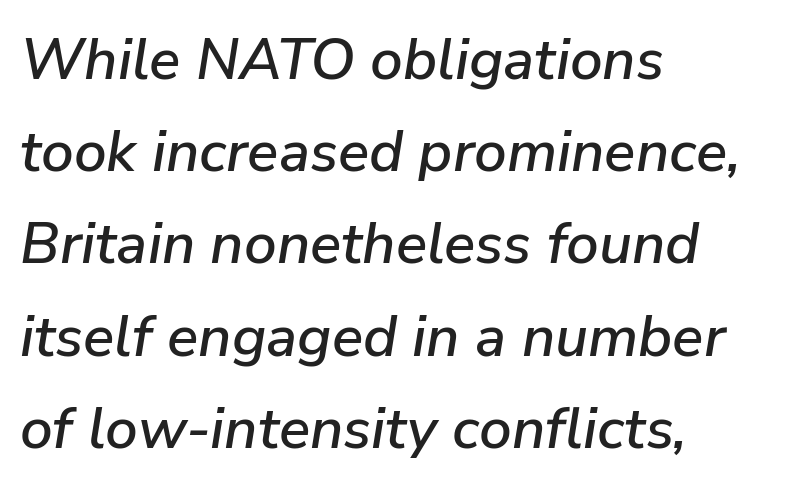
Q: Is the text italic (slanted)? A: Yes, it leans right by about 9 degrees.
Q: Is the text underlined? A: No.
Q: How is the paragraph aligned? A: Left-aligned.
Q: Is the spacing between letters normal or unusually wide? A: Normal.
Q: Is the spacing between lines tight, normal or loose? A: Normal.
Q: Width (condensed, normal, or wide)? A: Normal.
Q: Stroke contrast? A: Low.
Q: x-height? A: Medium.
Q: Monospaced? A: No.
